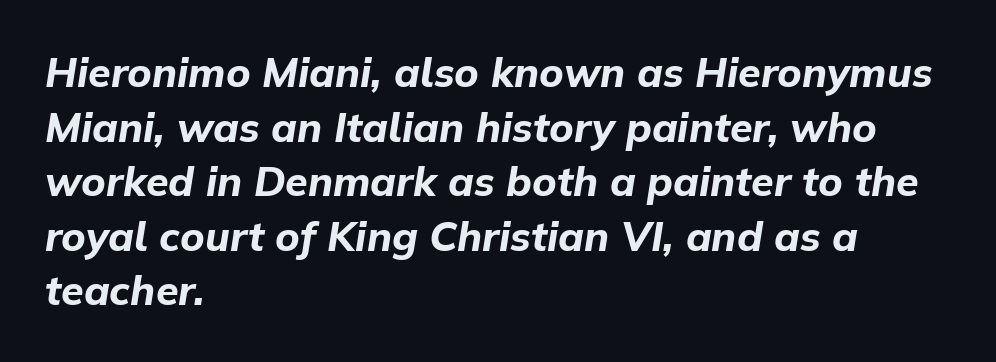
{"italic": "yes", "lean": "right", "slant_degrees": 9, "bold": "yes", "weight": "bold", "width": "normal", "stroke_contrast": "low", "x_height": "medium", "monospaced": "no", "underline": "no", "align": "left", "line_spacing": "normal", "line_spacing_ratio": 1.33, "letter_spacing": "normal", "letter_spacing_em": 0.0, "glyph_px": 41}
